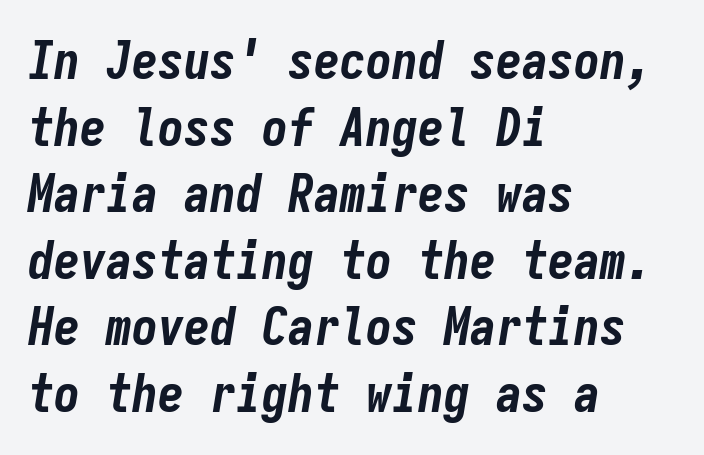
Q: Is the text bold? A: Yes.
Q: Is the text italic (slanted)? A: Yes, it leans right by about 9 degrees.
Q: Is the text underlined? A: No.
Q: How is the paragraph aligned? A: Left-aligned.
Q: Is the spacing between letters normal or unusually wide? A: Normal.
Q: Is the spacing between lines tight, normal or loose? A: Normal.
Q: Width (condensed, normal, or wide)? A: Condensed.
Q: Stroke contrast? A: Low.
Q: x-height? A: Medium.
Q: Monospaced? A: Yes.
